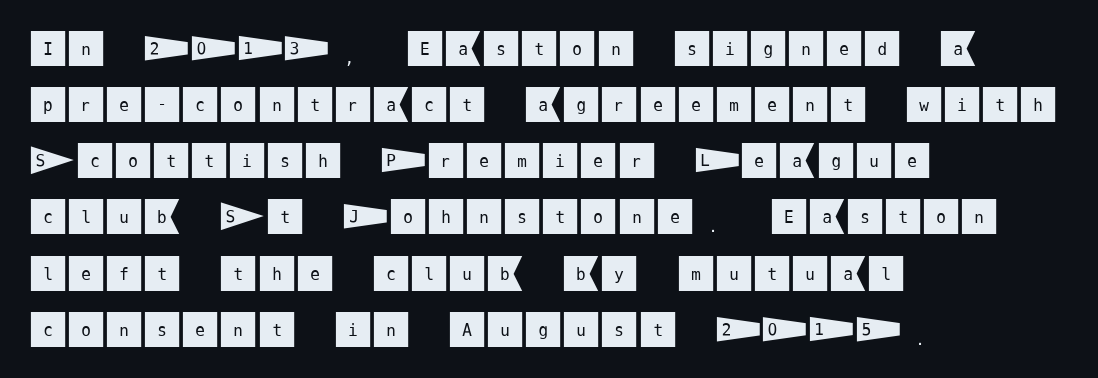
Q: Is the text italic (slanted)? A: No, it is upright.
Q: Is the typeface a serif or a sans-serif typeface? A: Sans-serif.
Q: Is the text underlined? A: No.
Q: How is the paragraph aligned? A: Left-aligned.
Q: Is the spacing between letters normal or unusually wide? A: Normal.
Q: Is the spacing between lines tight, normal or loose? A: Normal.
Q: Width (condensed, normal, or wide)? A: Normal.
Q: Stroke contrast? A: Medium.
Q: x-height? A: Large.
